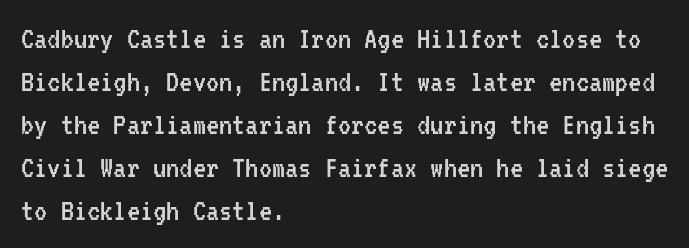
There is no visible air inserted between adjacent glyphs. It's the straight-up-and-down kind of type. The weight tops out at a normal text grade. This block has exactly the height ordinary leading produces. No feet cap the strokes, marking this as sans-serif type.
